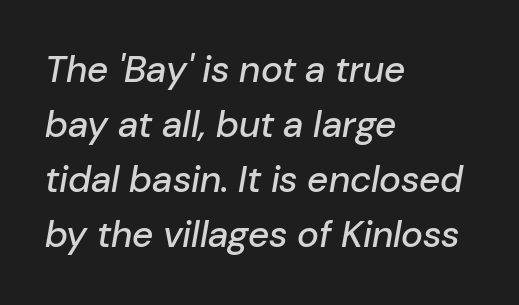
Q: Is the text italic (slanted)? A: Yes, it leans right by about 10 degrees.
Q: Is the text underlined? A: No.
Q: How is the paragraph aligned? A: Left-aligned.
Q: Is the spacing between letters normal or unusually wide? A: Normal.
Q: Is the spacing between lines tight, normal or loose? A: Normal.
Q: Width (condensed, normal, or wide)? A: Normal.
Q: Stroke contrast? A: Low.
Q: x-height? A: Medium.
Q: Monospaced? A: No.
